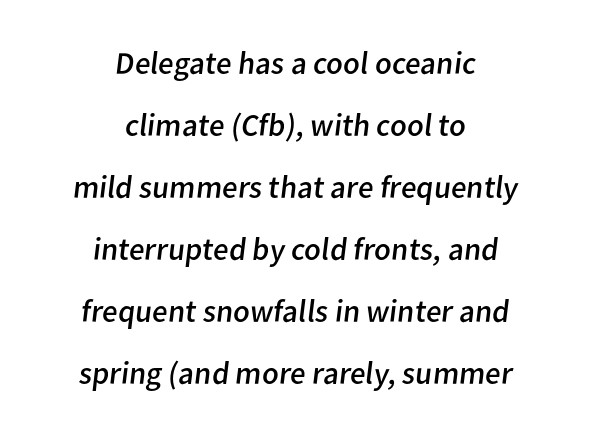
The image shows 32 px regular-weight sans-serif type; set centered, loose line spacing (1.94x), normal letter spacing, not underlined; low stroke contrast and a medium x-height.
